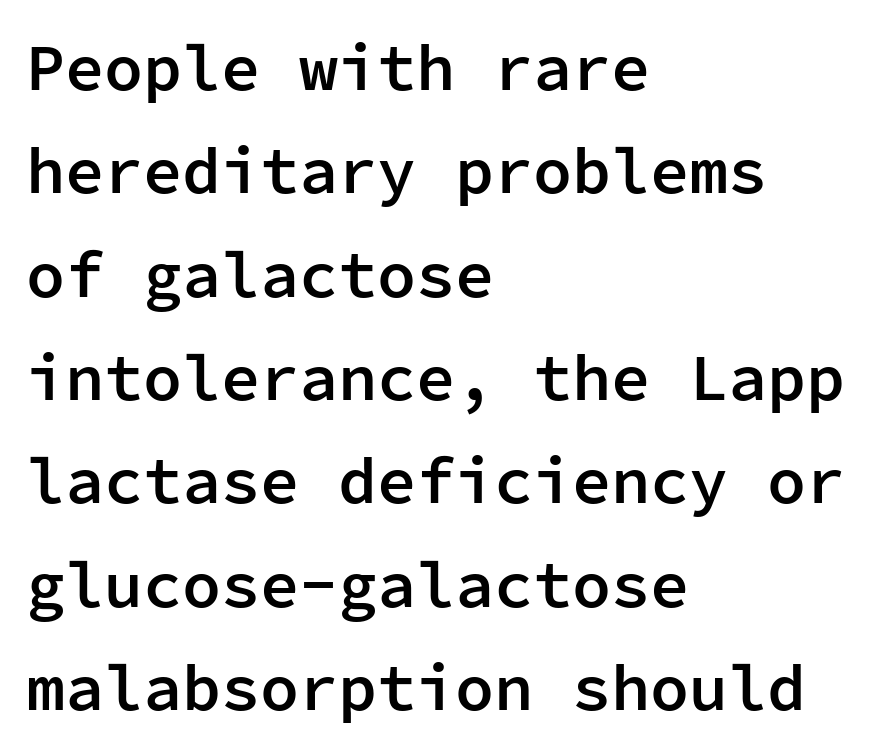
The image shows 65 px semibold sans-serif type, upright, monospaced; set left-aligned, normal line spacing (1.59x), normal letter spacing, not underlined; low stroke contrast and a medium x-height.
